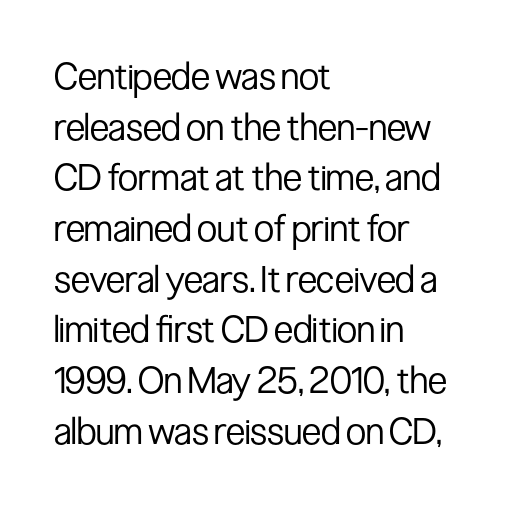
Q: Is the text bold? A: No.
Q: Is the text italic (slanted)? A: No, it is upright.
Q: Is the typeface a serif or a sans-serif typeface? A: Sans-serif.
Q: Is the text underlined? A: No.
Q: How is the paragraph aligned? A: Left-aligned.
Q: Is the spacing between letters normal or unusually wide? A: Normal.
Q: Is the spacing between lines tight, normal or loose? A: Normal.
Q: Width (condensed, normal, or wide)? A: Condensed.
Q: Stroke contrast? A: Low.
Q: x-height? A: Medium.
Q: Monospaced? A: No.
